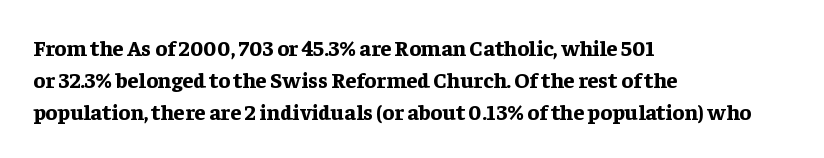
{"italic": "no", "bold": "yes", "underline": "no", "align": "left", "line_spacing": "normal", "line_spacing_ratio": 1.45, "letter_spacing": "normal", "letter_spacing_em": 0.0, "glyph_px": 22}
